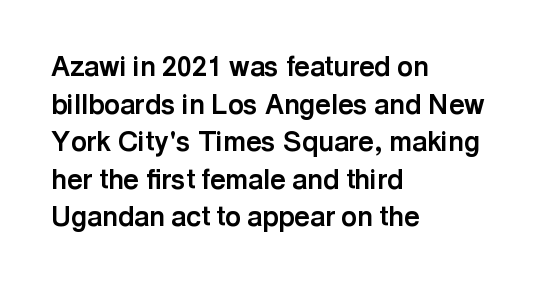
Its strokes are broad and dark, the hallmark of bold type. The letterforms sit shoulder to shoulder at normal distance. Horizontal alignment here is leftward, the default for most running prose. Each new line begins a customary step beneath the previous one. Has an underline been added? It has not. Characters remain perfectly vertical along every line.
